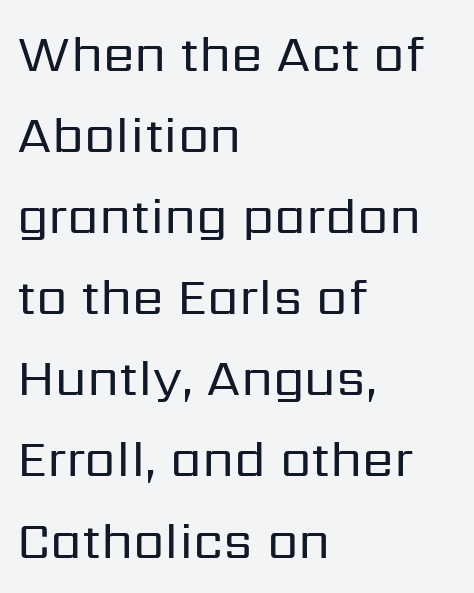
{"serif": "no", "italic": "no", "bold": "no", "weight": "regular", "width": "normal", "stroke_contrast": "low", "x_height": "medium", "monospaced": "no", "underline": "no", "align": "left", "line_spacing": "normal", "line_spacing_ratio": 1.59, "letter_spacing": "normal", "letter_spacing_em": 0.0, "glyph_px": 51}
